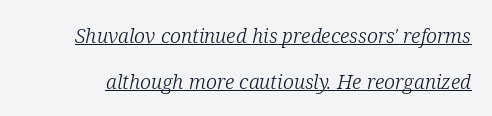
The image shows 20 px text type, italic (leaning right); set loose line spacing (2.29x), normal letter spacing, underlined.
